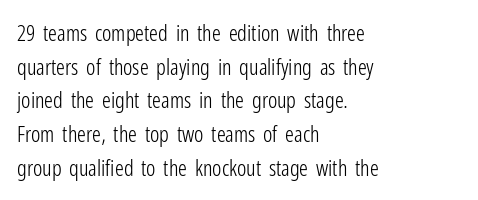
Q: Is the text bold? A: No.
Q: Is the text italic (slanted)? A: No, it is upright.
Q: Is the text underlined? A: No.
Q: How is the paragraph aligned? A: Left-aligned.
Q: Is the spacing between letters normal or unusually wide? A: Normal.
Q: Is the spacing between lines tight, normal or loose? A: Normal.
